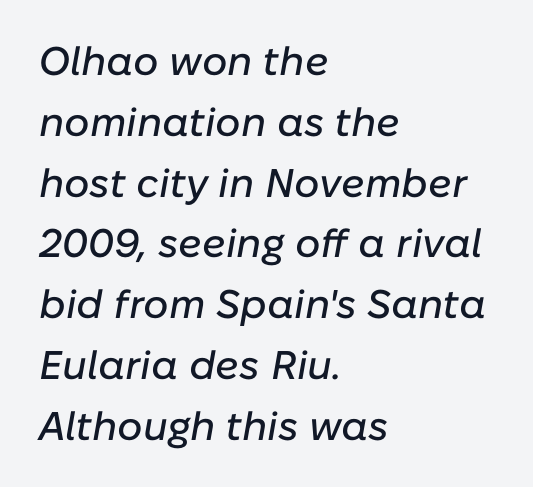
Q: Is the text italic (slanted)? A: Yes, it leans right by about 10 degrees.
Q: Is the text underlined? A: No.
Q: How is the paragraph aligned? A: Left-aligned.
Q: Is the spacing between letters normal or unusually wide? A: Normal.
Q: Is the spacing between lines tight, normal or loose? A: Normal.
Q: Width (condensed, normal, or wide)? A: Normal.
Q: Stroke contrast? A: Low.
Q: x-height? A: Medium.
Q: Monospaced? A: No.
